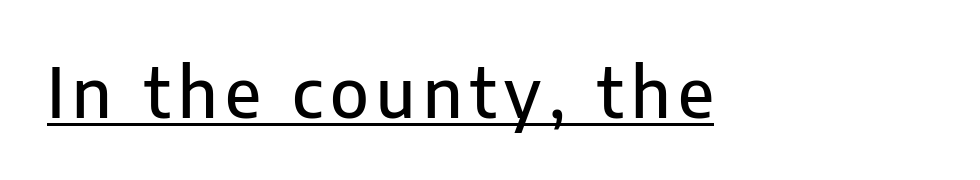
Q: Is the text italic (slanted)? A: No, it is upright.
Q: Is the typeface a serif or a sans-serif typeface? A: Sans-serif.
Q: Is the text underlined? A: Yes.
Q: Width (condensed, normal, or wide)? A: Normal.
Q: Stroke contrast? A: Low.
Q: x-height? A: Medium.
Q: Monospaced? A: No.
